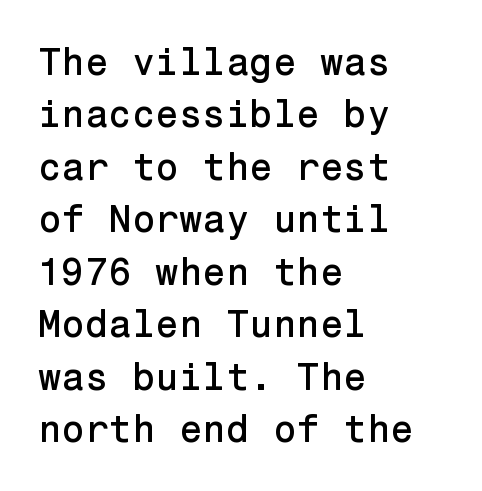
The image shows 38 px sans-serif type, upright; set left-aligned, normal line spacing (1.38x), normal letter spacing, not underlined; low stroke contrast and a medium x-height.
